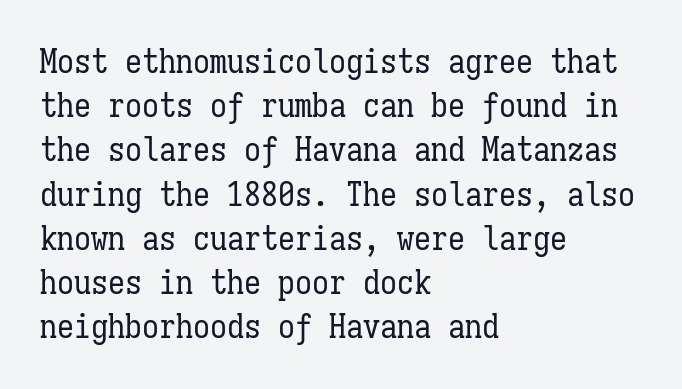
{"italic": "no", "bold": "no", "weight": "regular", "width": "condensed", "stroke_contrast": "low", "x_height": "medium", "monospaced": "yes", "underline": "no", "align": "left", "line_spacing": "normal", "line_spacing_ratio": 1.3, "letter_spacing": "normal", "letter_spacing_em": 0.0, "glyph_px": 34}
